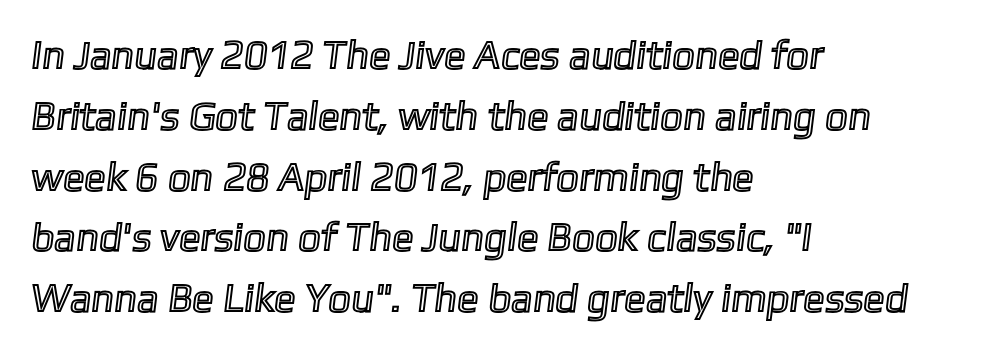
Q: Is the text underlined? A: No.
Q: How is the paragraph aligned? A: Left-aligned.
Q: Is the spacing between letters normal or unusually wide? A: Normal.
Q: Is the spacing between lines tight, normal or loose? A: Normal.
Q: Width (condensed, normal, or wide)? A: Normal.
Q: x-height? A: Medium.
Q: Monospaced? A: No.
